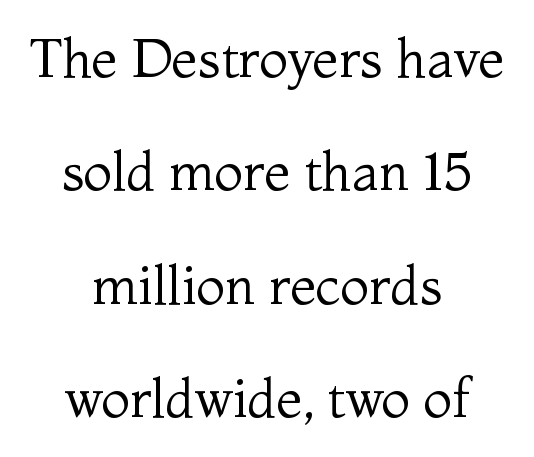
Q: Is the text bold? A: No.
Q: Is the text italic (slanted)? A: No, it is upright.
Q: Is the typeface a serif or a sans-serif typeface? A: Serif.
Q: Is the text underlined? A: No.
Q: How is the paragraph aligned? A: Centered.
Q: Is the spacing between letters normal or unusually wide? A: Normal.
Q: Is the spacing between lines tight, normal or loose? A: Loose.
Q: Width (condensed, normal, or wide)? A: Normal.
Q: Stroke contrast? A: Medium.
Q: x-height? A: Medium.
Q: Monospaced? A: No.
